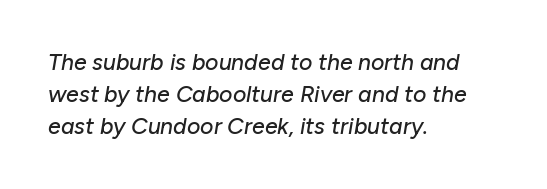
Q: Is the text italic (slanted)? A: Yes, it leans right by about 10 degrees.
Q: Is the text underlined? A: No.
Q: How is the paragraph aligned? A: Left-aligned.
Q: Is the spacing between letters normal or unusually wide? A: Normal.
Q: Is the spacing between lines tight, normal or loose? A: Normal.
